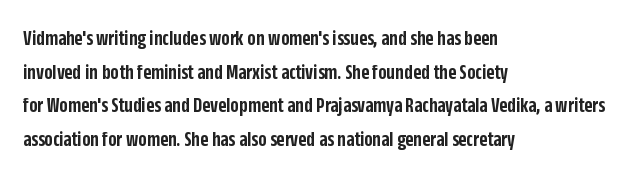
Every character sits straight up, as roman type does. Does extra space separate the letters? No, they use regular spacing. A somewhat darkened texture: the type is semibold rather than bold. A typesetter would call this leading conventional body-copy spacing.
